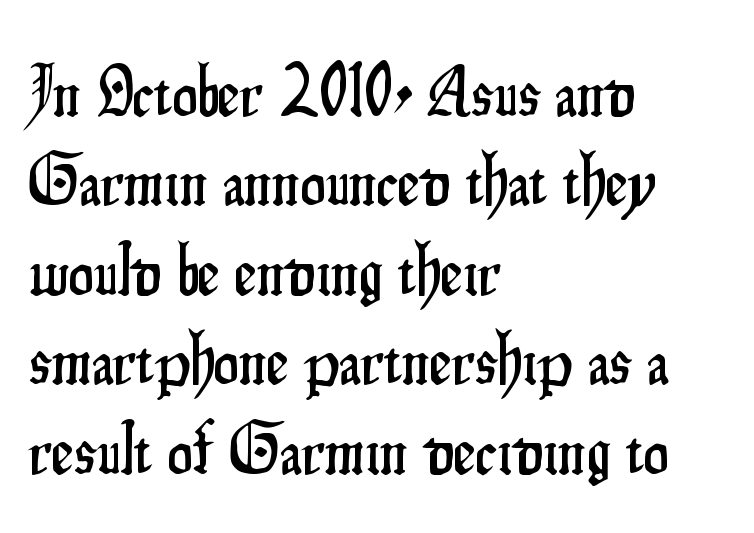
The image shows 71 px condensed sans-serif type, upright; set left-aligned, normal line spacing (1.26x), normal letter spacing, not underlined; low stroke contrast and a small x-height.
